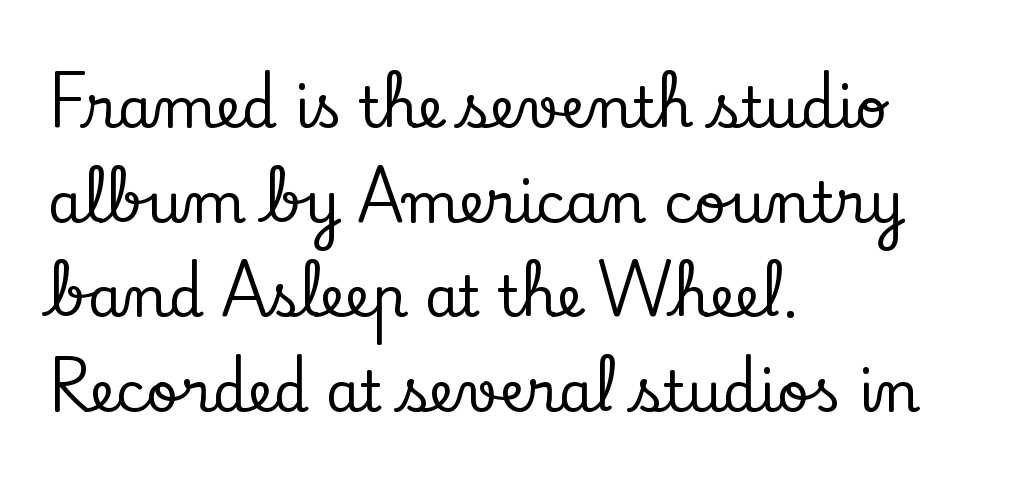
Q: Is the text italic (slanted)? A: No, it is upright.
Q: Is the text underlined? A: No.
Q: How is the paragraph aligned? A: Left-aligned.
Q: Is the spacing between letters normal or unusually wide? A: Normal.
Q: Is the spacing between lines tight, normal or loose? A: Normal.
Q: Width (condensed, normal, or wide)? A: Normal.
Q: Stroke contrast? A: Low.
Q: x-height? A: Small.
Q: Monospaced? A: No.
